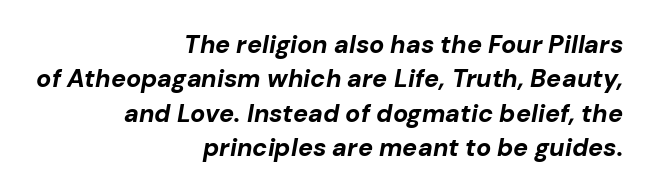
{"italic": "yes", "lean": "right", "slant_degrees": 10, "bold": "yes", "underline": "no", "align": "right", "line_spacing": "normal", "line_spacing_ratio": 1.38, "letter_spacing": "normal", "letter_spacing_em": 0.0, "glyph_px": 25}
